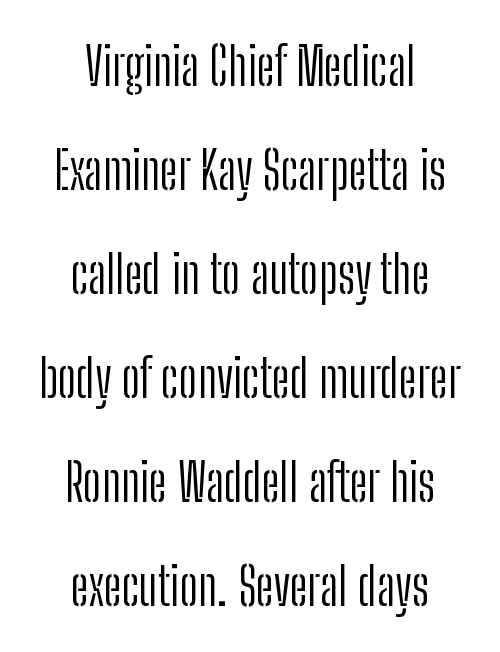
Descender tails drop into unmarked territory. The passage shown is typed in a proportional face where columns would drift. This sample uses plain, unmodified letter spacing. Tall strokes in this sample are plumb rather than angled.
